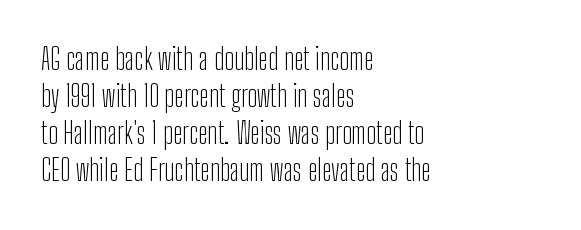
The foot of each line stays bare and open. The horizontal fit of the characters is conventional and even. A quiet, ordinary-to-light weight characterises the typeface. The passage shown is typeset with a sans-serif family. A typesetter would mark this as roman, not italic.
